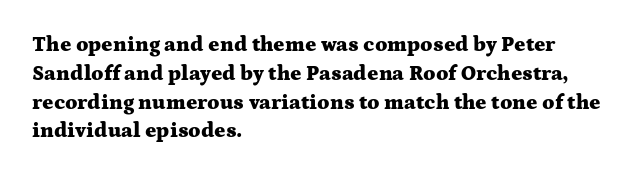
Leftover space on each line is placed entirely after the last word. The baseline area is clear. Tracking value appears to be zero — textbook default spacing. Is the type bold? Yes — the strokes are clearly thick and heavy.
